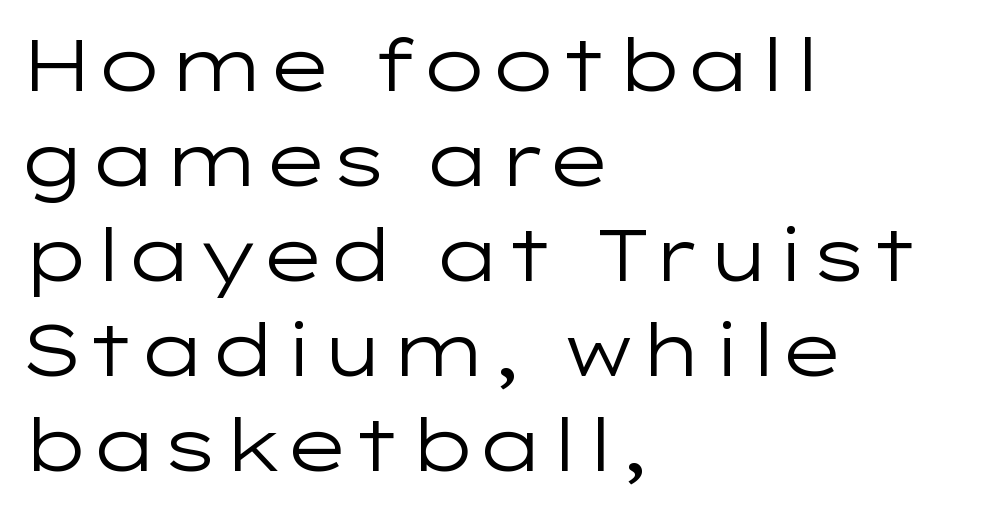
Posture: upright roman. Stem width sits at or under what a default text font uses. The rendering uses natural spacing where letterforms have individual widths. Line spacing here is normal.
